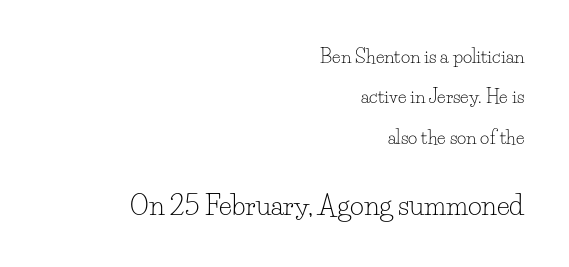
{"italic": "no", "bold": "no", "underline": "no", "align": "right", "line_spacing": "loose", "line_spacing_ratio": 2.24, "letter_spacing": "normal", "letter_spacing_em": 0.0, "larger_block": "second", "size_ratio": 1.5, "glyph_px": 27}
